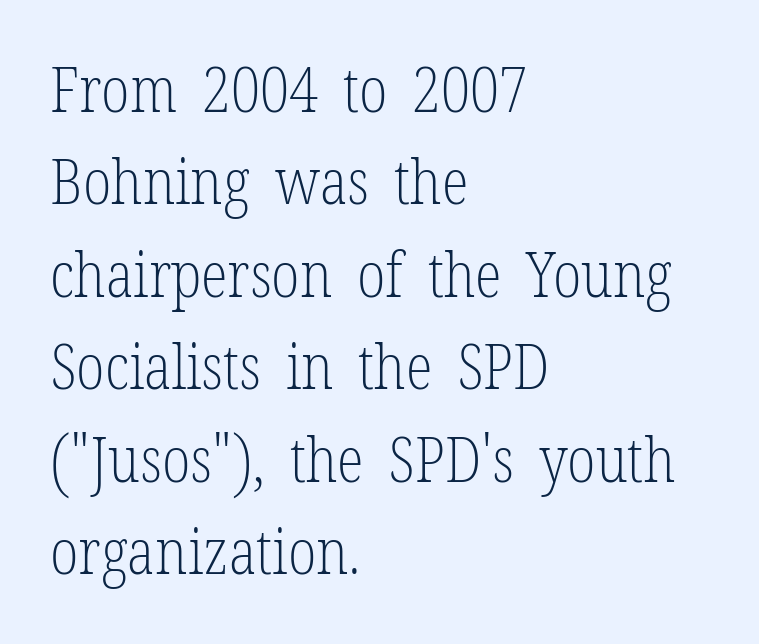
The image shows 62 px light, condensed serif type, upright; set left-aligned, normal line spacing (1.49x), normal letter spacing, not underlined; low stroke contrast and a medium x-height.
